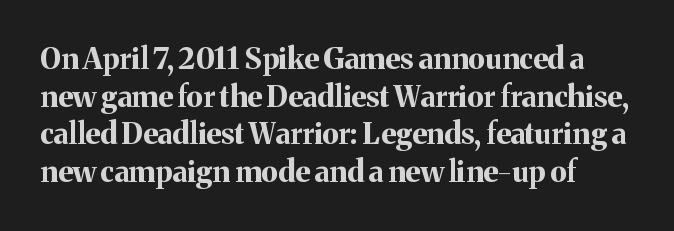
Q: Is the text bold? A: Yes.
Q: Is the text italic (slanted)? A: No, it is upright.
Q: Is the typeface a serif or a sans-serif typeface? A: Serif.
Q: Is the text underlined? A: No.
Q: Is the spacing between letters normal or unusually wide? A: Normal.
Q: Is the spacing between lines tight, normal or loose? A: Normal.
Q: Width (condensed, normal, or wide)? A: Normal.
Q: Stroke contrast? A: Medium.
Q: x-height? A: Medium.
Q: Monospaced? A: No.
